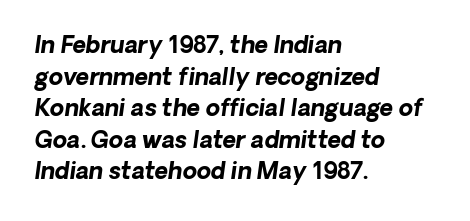
The image shows 23 px bold type; set left-aligned, normal line spacing (1.37x), normal letter spacing, not underlined.
